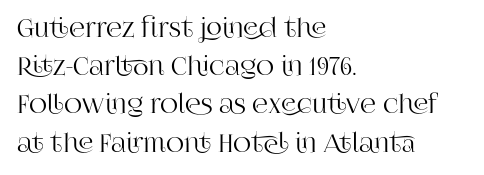
The image shows 25 px text type, upright; set left-aligned, normal line spacing (1.53x), normal letter spacing, not underlined.
